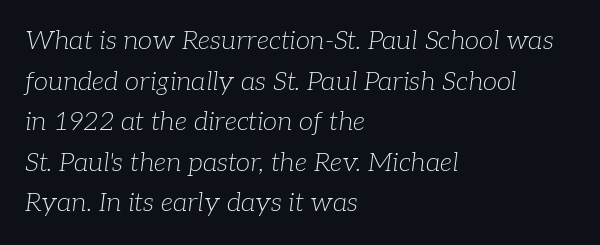
{"italic": "yes", "lean": "right", "slant_degrees": 7, "bold": "no", "underline": "no", "align": "left", "line_spacing": "normal", "line_spacing_ratio": 1.56, "letter_spacing": "normal", "letter_spacing_em": 0.0, "glyph_px": 26}
